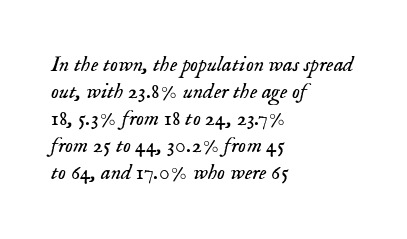
{"italic": "yes", "lean": "right", "slant_degrees": 18, "bold": "no", "underline": "no", "align": "left", "line_spacing_ratio": 1.23, "letter_spacing": "normal", "letter_spacing_em": 0.0, "glyph_px": 22}
